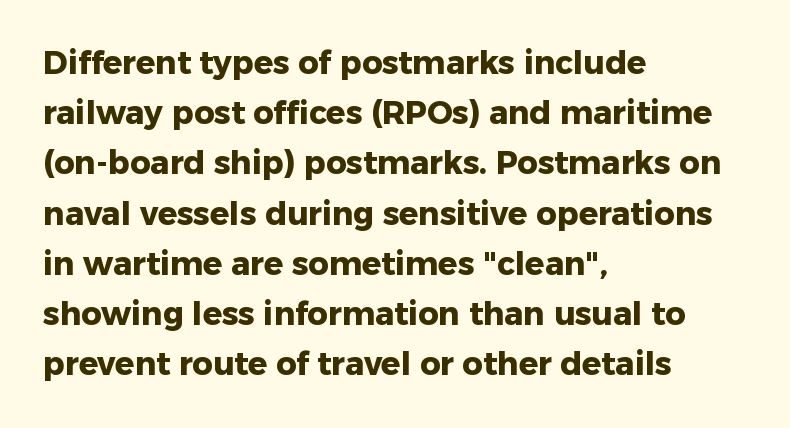
The image shows 32 px heavy sans-serif type, upright; set left-aligned, normal line spacing (1.57x), normal letter spacing, not underlined; low stroke contrast and a medium x-height.
